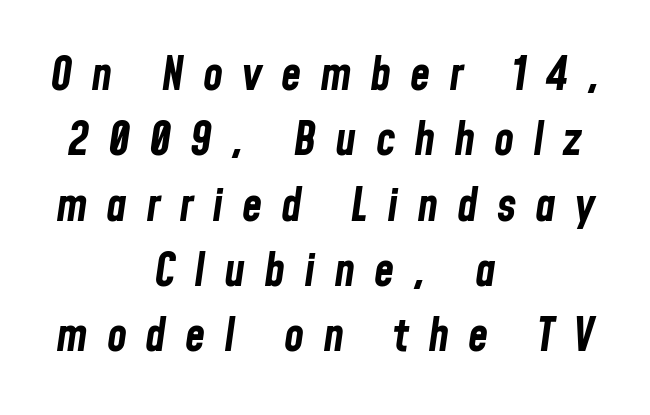
Q: Is the text bold? A: Yes.
Q: Is the text italic (slanted)? A: Yes, it leans right by about 8 degrees.
Q: Is the text underlined? A: No.
Q: How is the paragraph aligned? A: Centered.
Q: Is the spacing between letters normal or unusually wide? A: Unusually wide.
Q: Is the spacing between lines tight, normal or loose? A: Normal.
Q: Width (condensed, normal, or wide)? A: Condensed.
Q: Stroke contrast? A: Low.
Q: x-height? A: Medium.
Q: Monospaced? A: No.
